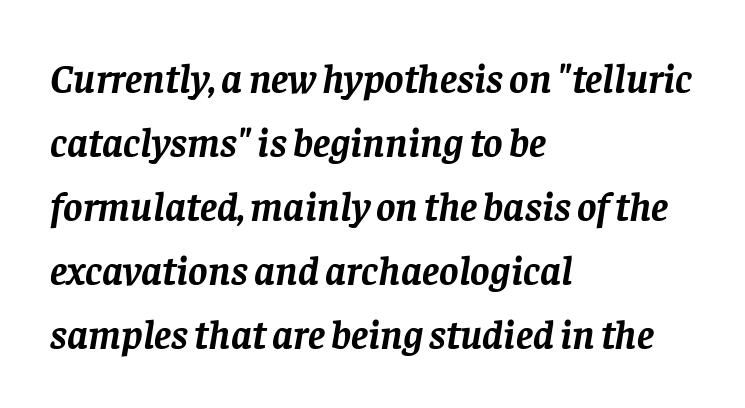
Q: Is the text bold? A: Yes.
Q: Is the text italic (slanted)? A: Yes, it leans right by about 8 degrees.
Q: Is the typeface a serif or a sans-serif typeface? A: Serif.
Q: Is the text underlined? A: No.
Q: How is the paragraph aligned? A: Left-aligned.
Q: Is the spacing between letters normal or unusually wide? A: Normal.
Q: Is the spacing between lines tight, normal or loose? A: Normal.
Q: Width (condensed, normal, or wide)? A: Normal.
Q: Stroke contrast? A: Low.
Q: x-height? A: Large.
Q: Monospaced? A: No.
